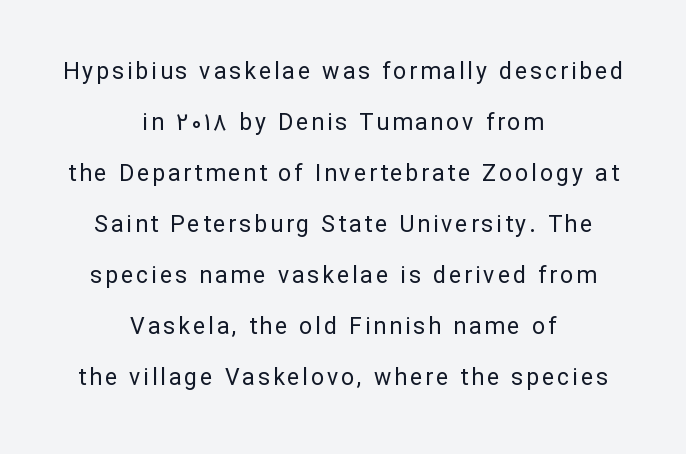
The image shows 23 px text type, upright; set centered, loose line spacing (2.22x), not underlined.
